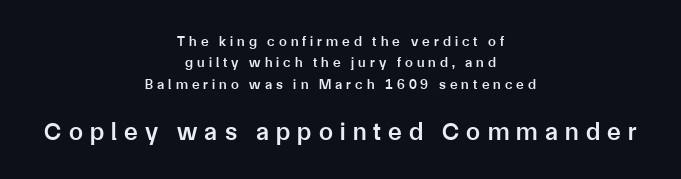
Q: Is the text bold? A: Semi-bold.
Q: Is the text italic (slanted)? A: No, it is upright.
Q: Is the text underlined? A: No.
Q: How is the paragraph aligned? A: Centered.
Q: Is the spacing between letters normal or unusually wide? A: Unusually wide.
Q: Is the spacing between lines tight, normal or loose? A: Normal.
Q: Which block of text is set in a larger size, the first (top) or the second (bottom)? A: The second (bottom) one.
